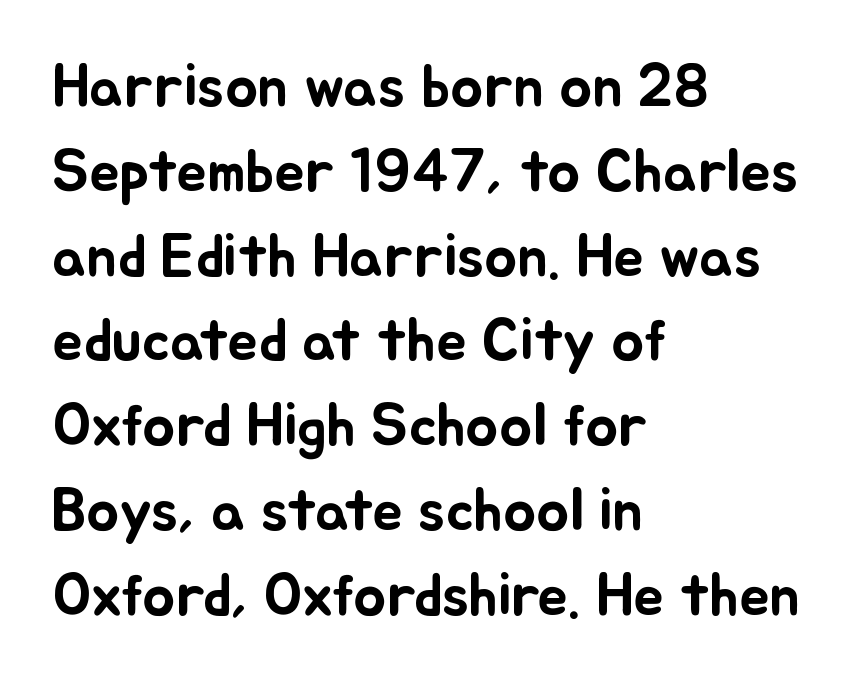
{"italic": "no", "width": "normal", "stroke_contrast": "low", "x_height": "small", "monospaced": "no", "underline": "no", "align": "left", "line_spacing": "normal", "line_spacing_ratio": 1.39, "letter_spacing": "normal", "letter_spacing_em": 0.0, "glyph_px": 61}
